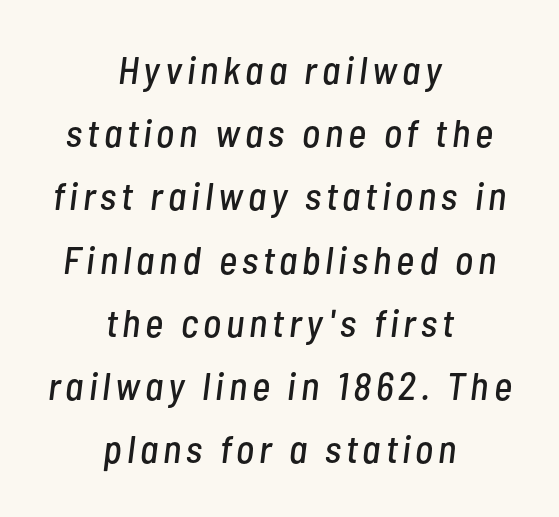
Q: Is the text italic (slanted)? A: Yes, it leans right by about 7 degrees.
Q: Is the text underlined? A: No.
Q: How is the paragraph aligned? A: Centered.
Q: Is the spacing between lines tight, normal or loose? A: Normal.
Q: Width (condensed, normal, or wide)? A: Condensed.
Q: Stroke contrast? A: Low.
Q: x-height? A: Medium.
Q: Monospaced? A: No.
